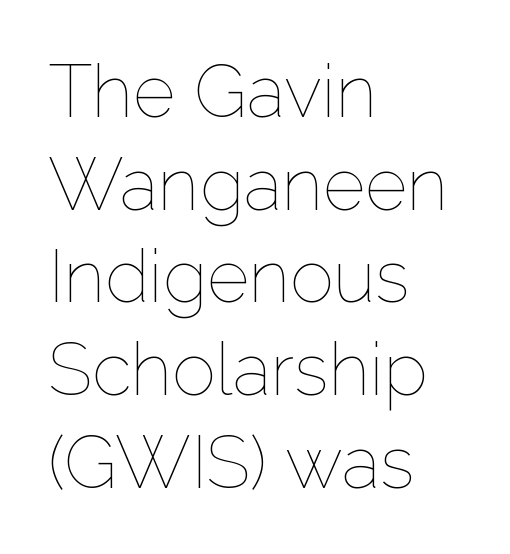
The image shows 73 px thin type, upright; set left-aligned, normal line spacing (1.27x), normal letter spacing, not underlined; low stroke contrast and a medium x-height.
